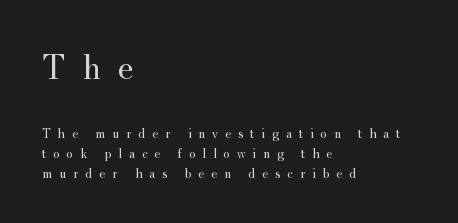
The image shows 36 px regular-weight serif type, upright; set left-aligned, normal line spacing (1.44x), unusually wide letter spacing (+0.49 em), not underlined; the first (top) block is 2.57x larger; medium stroke contrast and a small x-height.
